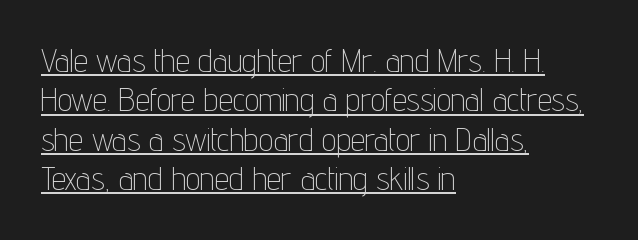
The image shows 32 px thin, condensed sans-serif type, upright; set left-aligned, line spacing 1.23x, normal letter spacing, underlined; low stroke contrast and a medium x-height.
